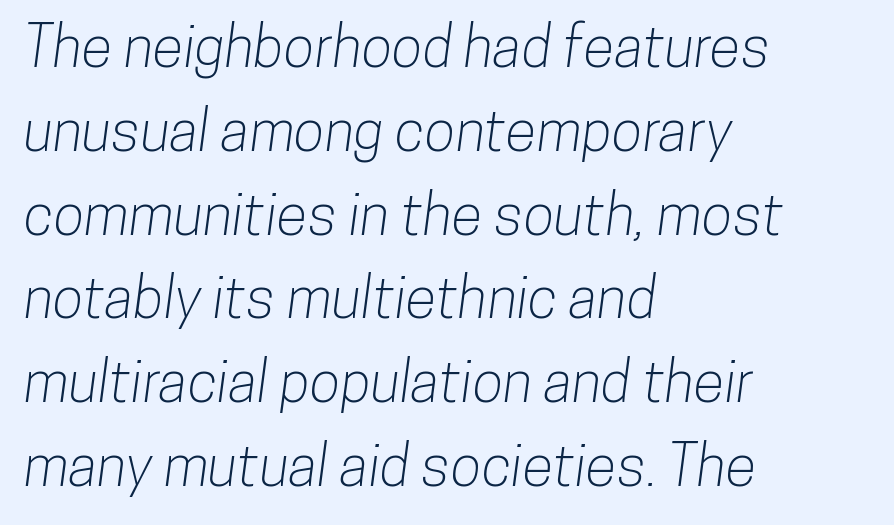
The image shows 57 px condensed sans-serif type; set left-aligned, normal line spacing (1.47x), normal letter spacing, not underlined; low stroke contrast and a medium x-height.
